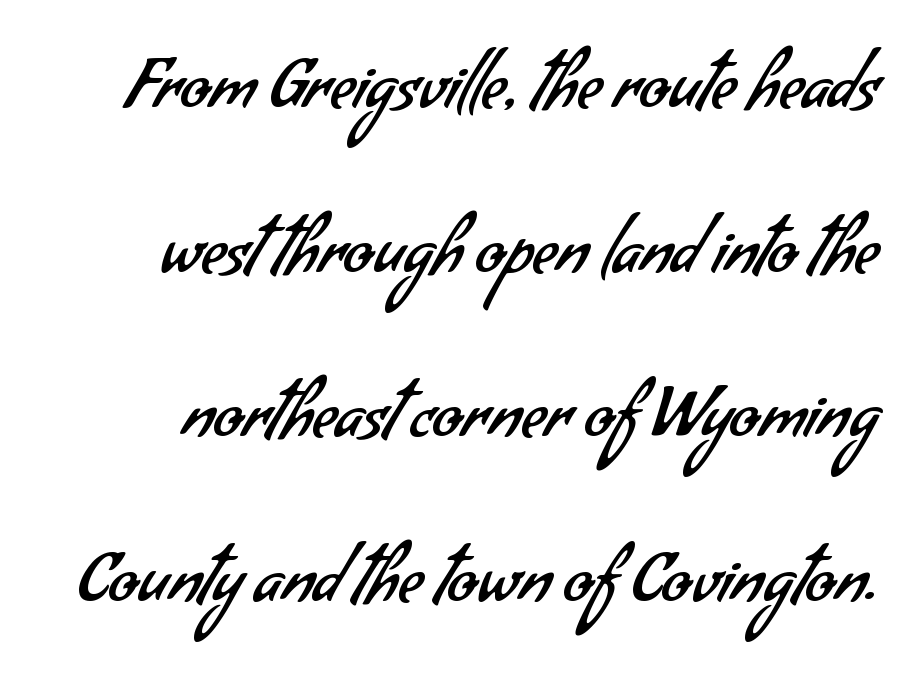
The image shows 68 px regular-weight sans-serif type; set loose line spacing (2.42x), normal letter spacing, not underlined; low stroke contrast and a small x-height.
